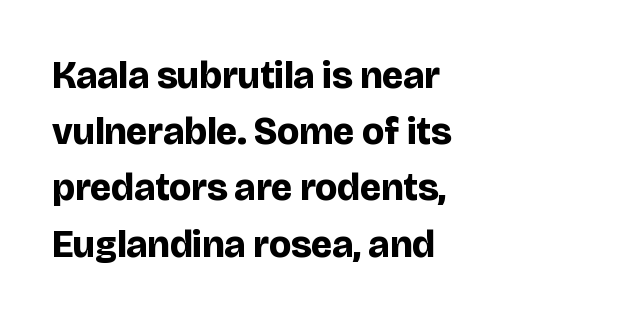
{"serif": "no", "italic": "no", "bold": "yes", "weight": "bold", "width": "normal", "stroke_contrast": "low", "x_height": "large", "monospaced": "no", "underline": "no", "align": "left", "line_spacing": "normal", "line_spacing_ratio": 1.48, "letter_spacing": "normal", "letter_spacing_em": 0.0, "glyph_px": 38}
